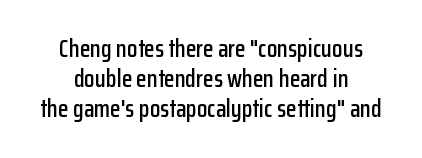
Q: Is the text italic (slanted)? A: No, it is upright.
Q: Is the text underlined? A: No.
Q: How is the paragraph aligned? A: Centered.
Q: Is the spacing between letters normal or unusually wide? A: Normal.
Q: Is the spacing between lines tight, normal or loose? A: Normal.
